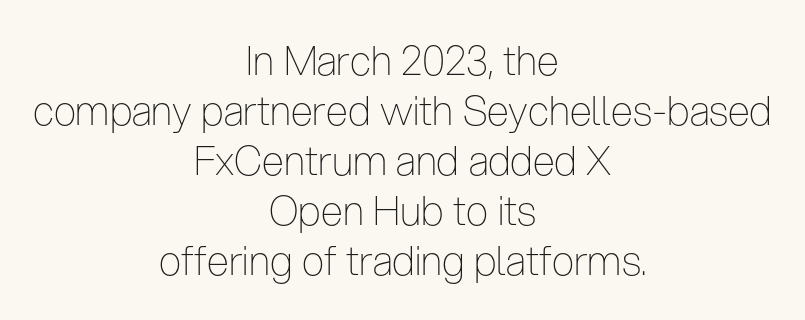
Q: Is the text bold? A: No.
Q: Is the text italic (slanted)? A: No, it is upright.
Q: Is the typeface a serif or a sans-serif typeface? A: Sans-serif.
Q: Is the text underlined? A: No.
Q: How is the paragraph aligned? A: Centered.
Q: Is the spacing between letters normal or unusually wide? A: Normal.
Q: Is the spacing between lines tight, normal or loose? A: Normal.
Q: Width (condensed, normal, or wide)? A: Condensed.
Q: Stroke contrast? A: Low.
Q: x-height? A: Medium.
Q: Monospaced? A: No.
